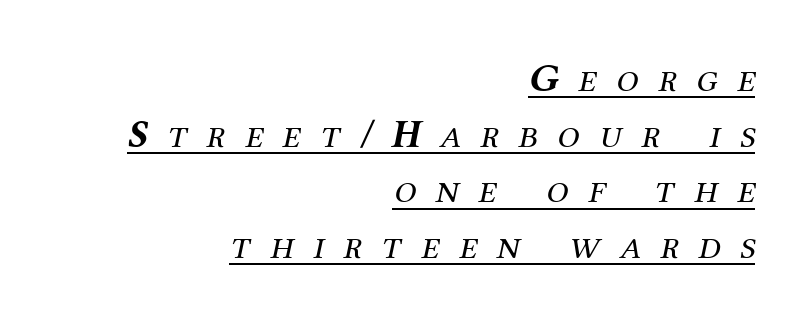
Q: Is the text bold? A: No.
Q: Is the text italic (slanted)? A: Yes, it leans right by about 12 degrees.
Q: Is the typeface a serif or a sans-serif typeface? A: Serif.
Q: Is the text underlined? A: Yes.
Q: How is the paragraph aligned? A: Right-aligned.
Q: Is the spacing between letters normal or unusually wide? A: Unusually wide.
Q: Is the spacing between lines tight, normal or loose? A: Normal.
Q: Width (condensed, normal, or wide)? A: Normal.
Q: Stroke contrast? A: Medium.
Q: x-height? A: Medium.
Q: Monospaced? A: No.
